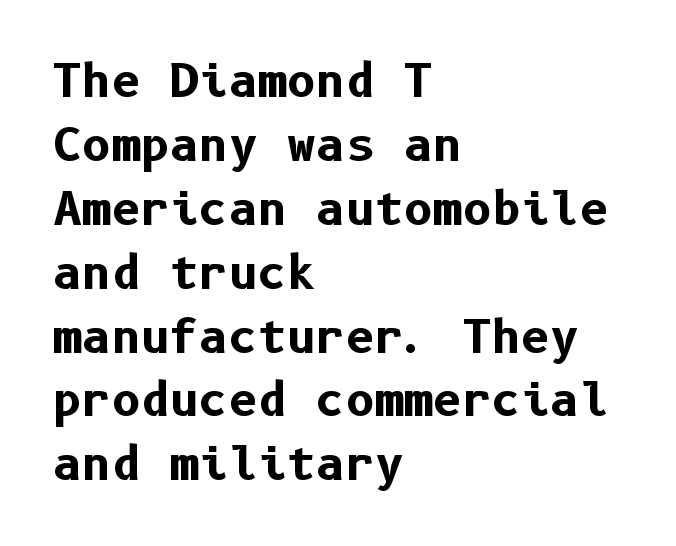
Q: Is the text bold? A: Yes.
Q: Is the text italic (slanted)? A: No, it is upright.
Q: Is the typeface a serif or a sans-serif typeface? A: Sans-serif.
Q: Is the text underlined? A: No.
Q: How is the paragraph aligned? A: Left-aligned.
Q: Is the spacing between letters normal or unusually wide? A: Normal.
Q: Is the spacing between lines tight, normal or loose? A: Normal.
Q: Width (condensed, normal, or wide)? A: Normal.
Q: Stroke contrast? A: Low.
Q: x-height? A: Medium.
